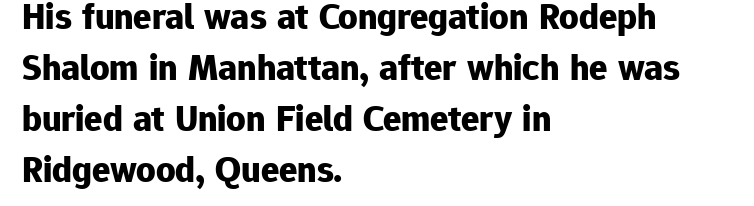
Q: Is the text bold? A: Yes.
Q: Is the text italic (slanted)? A: No, it is upright.
Q: Is the typeface a serif or a sans-serif typeface? A: Sans-serif.
Q: Is the text underlined? A: No.
Q: How is the paragraph aligned? A: Left-aligned.
Q: Is the spacing between letters normal or unusually wide? A: Normal.
Q: Is the spacing between lines tight, normal or loose? A: Normal.
Q: Width (condensed, normal, or wide)? A: Normal.
Q: Stroke contrast? A: Low.
Q: x-height? A: Medium.
Q: Monospaced? A: No.
